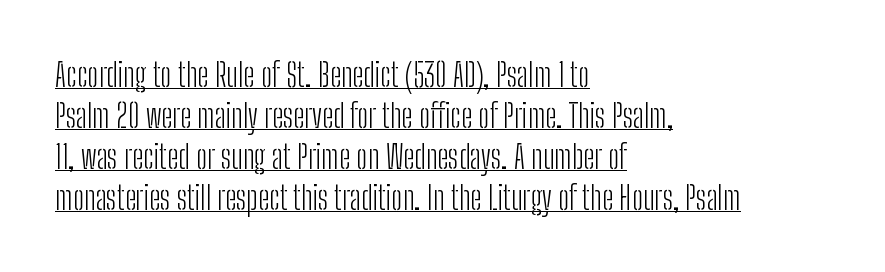
Default kerning and tracking; the words read as compact shapes. Typographically, this falls in the sans-serif category. Each line of the rendering has a horizontal stroke beneath the glyphs. Whoever set this chose a conventional vertical rhythm.
